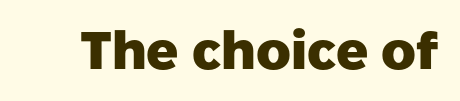
Q: Is the text bold? A: Yes.
Q: Is the text italic (slanted)? A: No, it is upright.
Q: Is the typeface a serif or a sans-serif typeface? A: Sans-serif.
Q: Is the text underlined? A: No.
Q: Is the spacing between letters normal or unusually wide? A: Normal.
Q: Width (condensed, normal, or wide)? A: Normal.
Q: Stroke contrast? A: Low.
Q: x-height? A: Medium.
Q: Monospaced? A: No.
